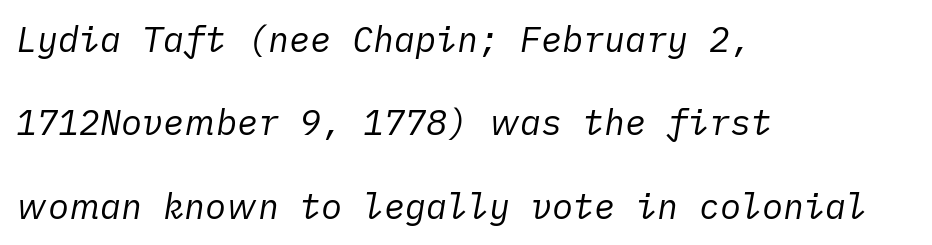
Q: Is the text bold? A: No.
Q: Is the text italic (slanted)? A: Yes, it leans right by about 10 degrees.
Q: Is the text underlined? A: No.
Q: How is the paragraph aligned? A: Left-aligned.
Q: Is the spacing between letters normal or unusually wide? A: Normal.
Q: Is the spacing between lines tight, normal or loose? A: Loose.
Q: Width (condensed, normal, or wide)? A: Normal.
Q: Stroke contrast? A: Low.
Q: x-height? A: Medium.
